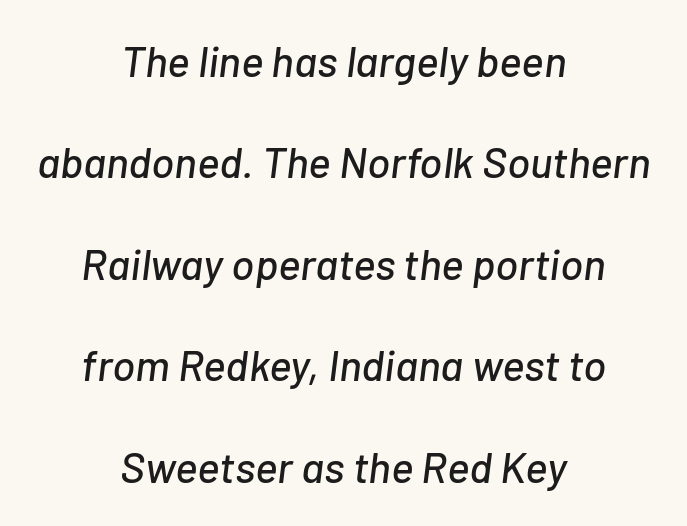
Line starts and ends both wander, symmetrically. Character widths vary here, with narrow letters taking less room than wide ones. How are the letters spaced? Ordinarily, with no added tracking. The specimen omits any rule beneath the text block's lines. Loosely led — the rows are spread out. Slant detected: the letters are inclined.
